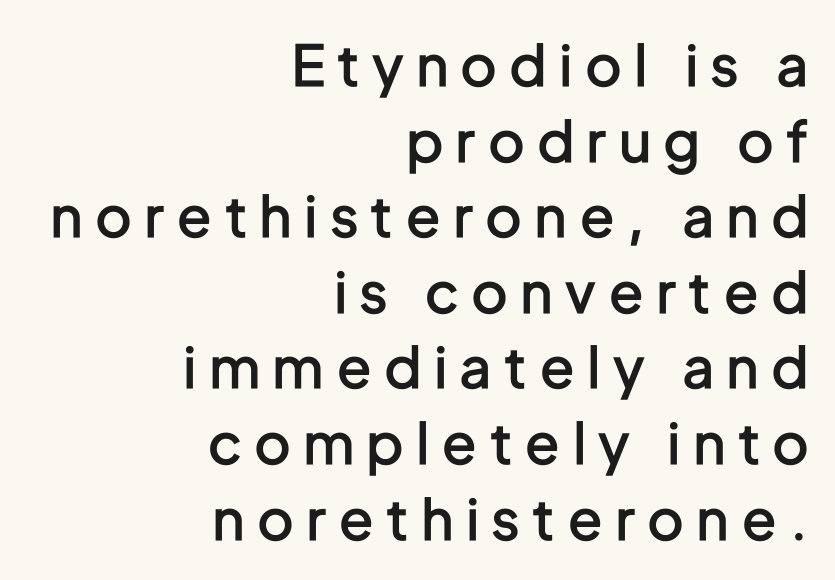
Q: Is the text bold? A: Semi-bold.
Q: Is the text italic (slanted)? A: No, it is upright.
Q: Is the typeface a serif or a sans-serif typeface? A: Sans-serif.
Q: Is the text underlined? A: No.
Q: How is the paragraph aligned? A: Right-aligned.
Q: Is the spacing between letters normal or unusually wide? A: Unusually wide.
Q: Is the spacing between lines tight, normal or loose? A: Normal.
Q: Width (condensed, normal, or wide)? A: Condensed.
Q: Stroke contrast? A: Low.
Q: x-height? A: Medium.
Q: Monospaced? A: No.
